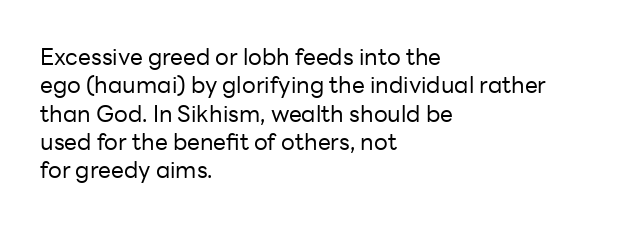
Q: Is the text bold? A: No.
Q: Is the text italic (slanted)? A: No, it is upright.
Q: Is the text underlined? A: No.
Q: How is the paragraph aligned? A: Left-aligned.
Q: Is the spacing between letters normal or unusually wide? A: Normal.
